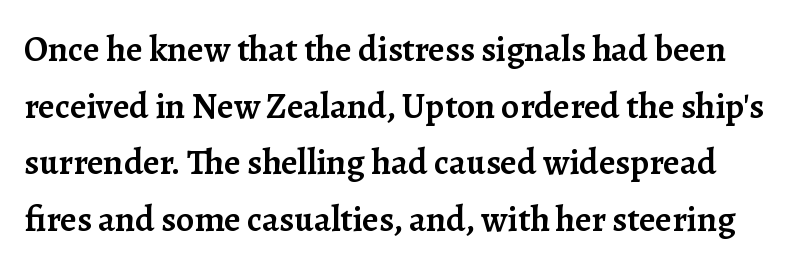
{"serif": "yes", "italic": "no", "bold": "semi", "weight": "semibold", "width": "normal", "stroke_contrast": "low", "x_height": "medium", "monospaced": "no", "underline": "no", "line_spacing": "normal", "line_spacing_ratio": 1.57, "letter_spacing": "normal", "letter_spacing_em": 0.0, "glyph_px": 36}
